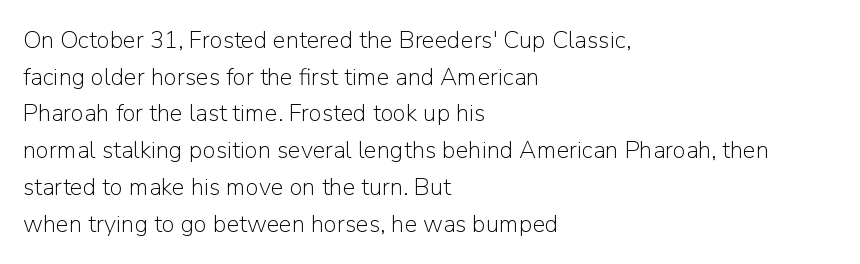
Q: Is the text bold? A: No.
Q: Is the text italic (slanted)? A: No, it is upright.
Q: Is the text underlined? A: No.
Q: How is the paragraph aligned? A: Left-aligned.
Q: Is the spacing between letters normal or unusually wide? A: Normal.
Q: Is the spacing between lines tight, normal or loose? A: Normal.
